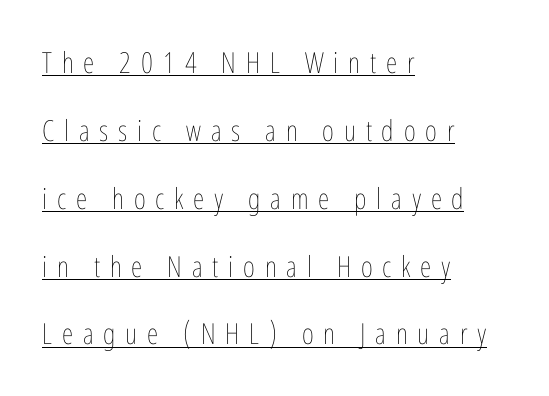
{"italic": "no", "bold": "no", "weight": "thin", "width": "condensed", "stroke_contrast": "low", "x_height": "medium", "monospaced": "no", "underline": "yes", "align": "left", "line_spacing": "loose", "line_spacing_ratio": 2.34, "letter_spacing": "wide", "letter_spacing_em": 0.34, "glyph_px": 29}
